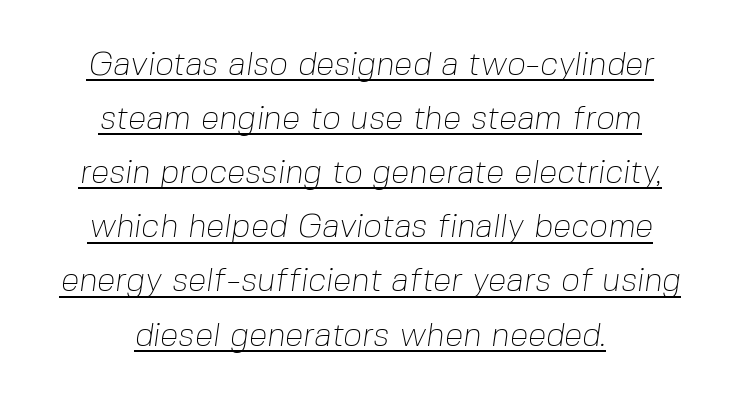
Quick note: underline on. Stroke thickness stays within the range of a standard reading face or lighter. Leftover space on each line is divided equally before and after the words. The typeface chosen for these lines omits serifs. Horizontal bands of white between lines are of average thickness.
